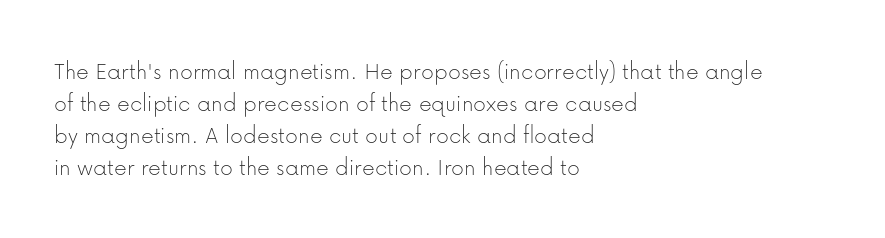
Q: Is the text bold? A: No.
Q: Is the text italic (slanted)? A: No, it is upright.
Q: Is the text underlined? A: No.
Q: How is the paragraph aligned? A: Left-aligned.
Q: Is the spacing between letters normal or unusually wide? A: Normal.
Q: Is the spacing between lines tight, normal or loose? A: Normal.
